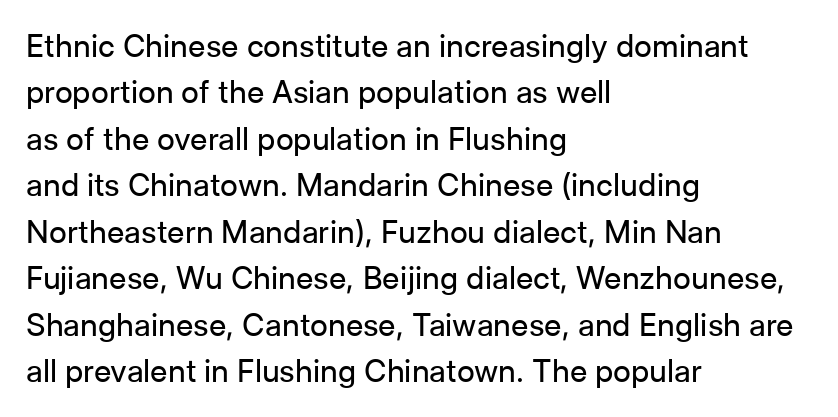
Characters remain perfectly vertical along every line. Default kerning and tracking; the words read as compact shapes. Vertically, the passage feels balanced, rows spaced as you'd expect. This sample uses a sans-serif face.
